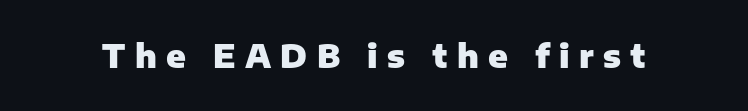
Q: Is the text bold? A: Yes.
Q: Is the text italic (slanted)? A: No, it is upright.
Q: Is the typeface a serif or a sans-serif typeface? A: Sans-serif.
Q: Is the text underlined? A: No.
Q: Is the spacing between letters normal or unusually wide? A: Unusually wide.
Q: Width (condensed, normal, or wide)? A: Normal.
Q: Stroke contrast? A: Low.
Q: x-height? A: Medium.
Q: Monospaced? A: No.
